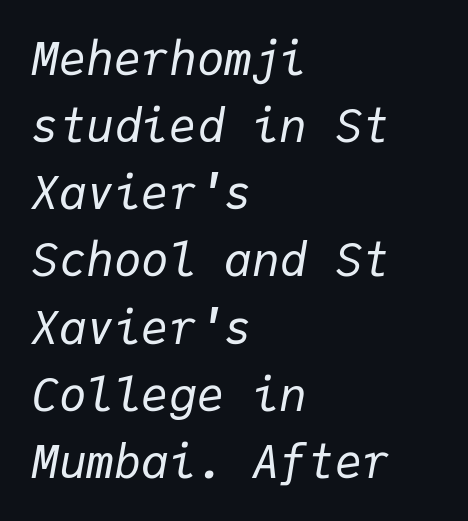
The image shows 46 px regular-weight type, italic (leaning right), monospaced; set left-aligned, normal line spacing (1.46x), normal letter spacing, not underlined; low stroke contrast and a medium x-height.
